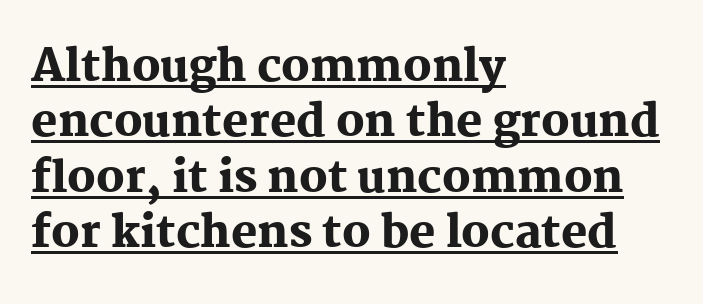
The image shows 44 px heavy serif type, upright; set left-aligned, normal line spacing (1.26x), normal letter spacing, underlined; medium stroke contrast and a medium x-height.
